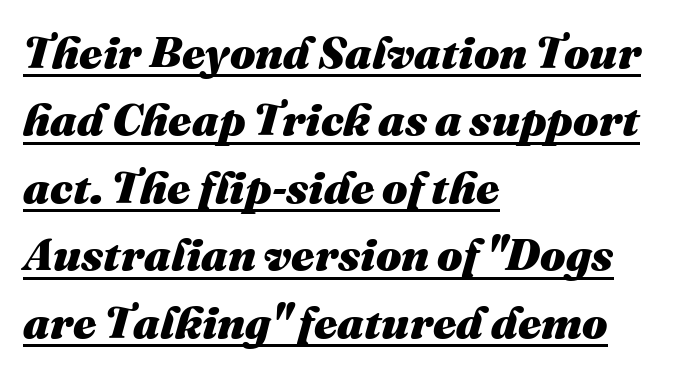
Does the copy run flush right? No — it runs flush left. Caption: standard tracking, unaltered. The face used here appears with an underline applied. These lines are rendered in a variable-pitch font. The rows are spaced the way most documents space them.
